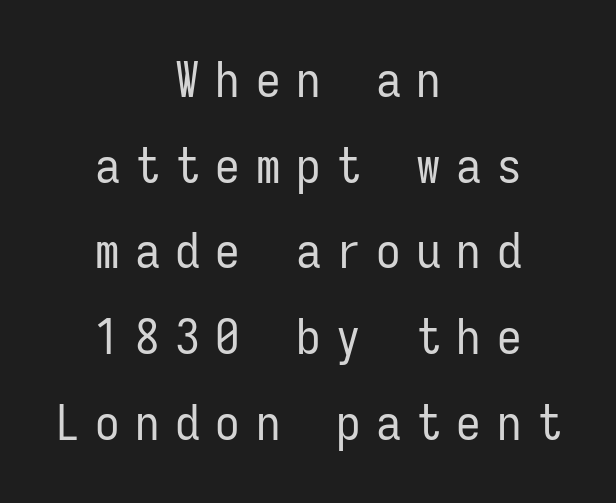
{"serif": "no", "italic": "no", "bold": "no", "weight": "regular", "width": "condensed", "stroke_contrast": "low", "x_height": "medium", "monospaced": "yes", "underline": "no", "align": "center", "line_spacing_ratio": 1.75, "letter_spacing": "wide", "letter_spacing_em": 0.32, "glyph_px": 49}
